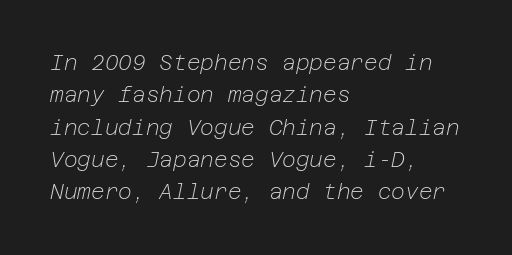
The image shows 21 px text type, italic (leaning right); set left-aligned, normal line spacing (1.54x), normal letter spacing, not underlined.
